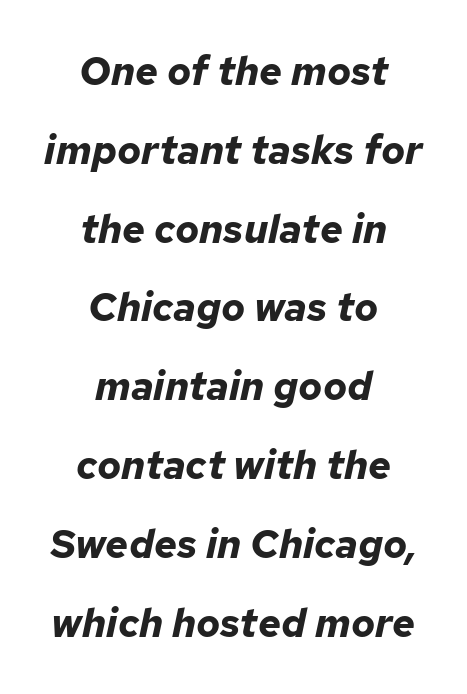
{"italic": "yes", "lean": "right", "slant_degrees": 12, "bold": "yes", "weight": "bold", "width": "normal", "stroke_contrast": "low", "x_height": "medium", "monospaced": "no", "underline": "no", "align": "center", "line_spacing": "loose", "line_spacing_ratio": 1.97, "letter_spacing": "normal", "letter_spacing_em": 0.0, "glyph_px": 40}
